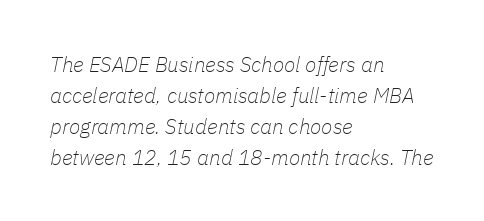
Spacing between characters is what you'd get straight out of the box. Baseline-to-baseline distance is the conventional proportion of letter height. Teacher's note: observe the even left margin — that is flush-left alignment. Unmarked baselines from the first word to the last.
